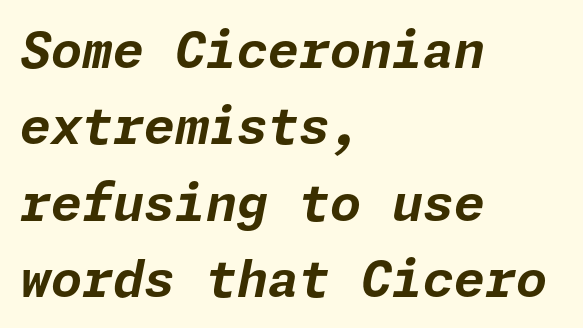
Set as a true bold cut, around the 700 mark. Observe the ordinary spacing: letters are neighbours, not strangers. You can tell it's italic because the verticals aren't actually vertical. The gap between lines stays unmarked.
